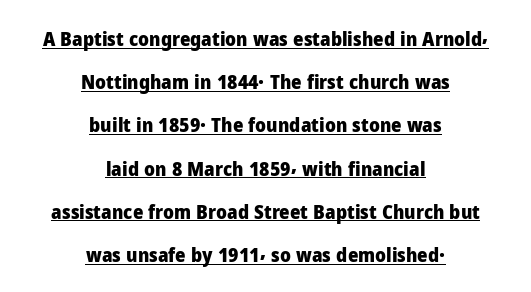
{"italic": "no", "bold": "yes", "underline": "yes", "align": "center", "line_spacing": "loose", "line_spacing_ratio": 2.16, "letter_spacing": "normal", "letter_spacing_em": 0.0, "glyph_px": 20}
